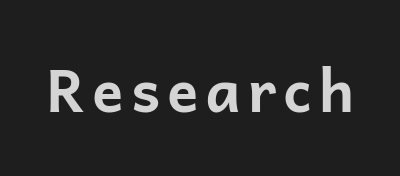
{"serif": "no", "italic": "no", "bold": "yes", "weight": "bold", "width": "normal", "stroke_contrast": "low", "x_height": "medium", "monospaced": "no", "underline": "no", "glyph_px": 58}
